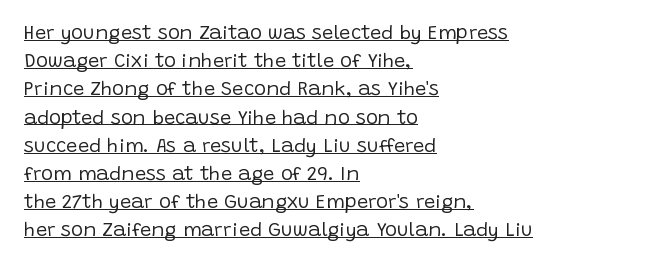
Ordinary non-slanted type is in use. These lines keep a tight, regular rhythm from letter to letter. Every row of glyphs begins at an identical x-position on the left. Heft: none added — not bold. A typographer would call this underscored text. Summary of vertical rhythm: regular, with standard interline spacing.
